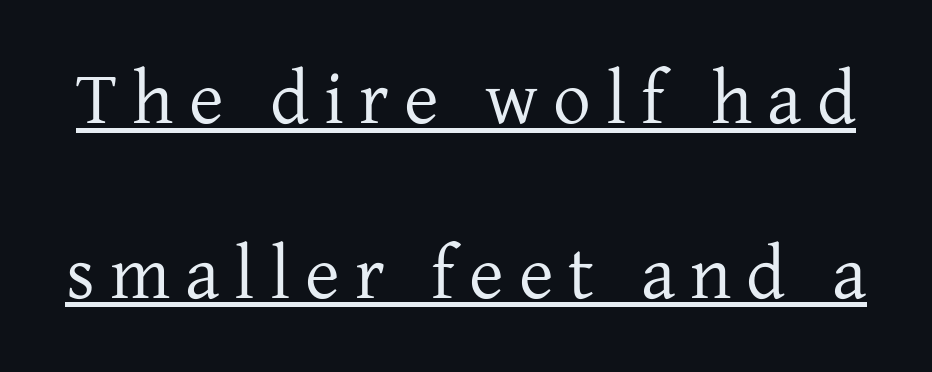
{"serif": "yes", "italic": "no", "bold": "no", "weight": "regular", "width": "normal", "stroke_contrast": "low", "x_height": "medium", "monospaced": "no", "underline": "yes", "line_spacing": "loose", "line_spacing_ratio": 2.33, "letter_spacing": "wide", "letter_spacing_em": 0.2, "glyph_px": 75}
